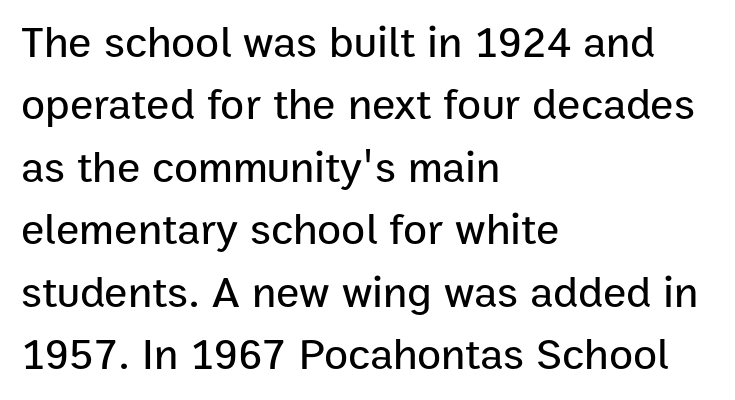
{"serif": "no", "italic": "no", "width": "normal", "stroke_contrast": "low", "x_height": "medium", "monospaced": "no", "underline": "no", "align": "left", "line_spacing": "normal", "line_spacing_ratio": 1.42, "letter_spacing": "normal", "letter_spacing_em": 0.0, "glyph_px": 44}
